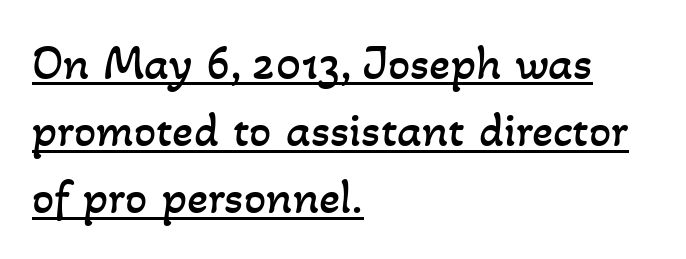
{"bold": "no", "weight": "regular", "width": "normal", "stroke_contrast": "low", "x_height": "small", "monospaced": "no", "underline": "yes", "align": "left", "line_spacing": "normal", "line_spacing_ratio": 1.37, "letter_spacing": "normal", "letter_spacing_em": 0.0, "glyph_px": 49}
